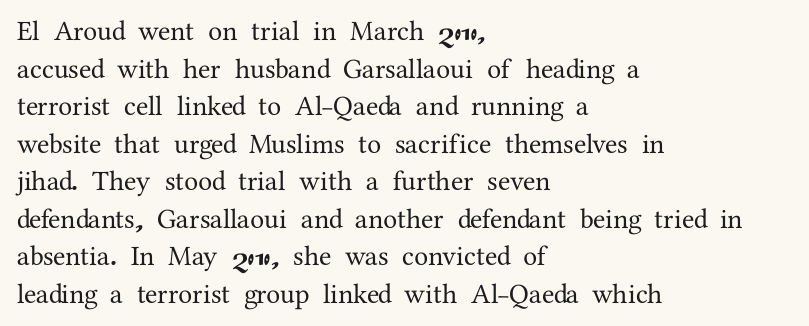
The image shows 28 px serif type, upright; set left-aligned, normal line spacing (1.34x), normal letter spacing, not underlined; medium stroke contrast and a medium x-height.
